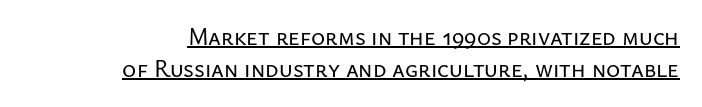
The image shows 24 px text type, upright; set right-aligned, normal line spacing (1.33x), normal letter spacing, underlined.
